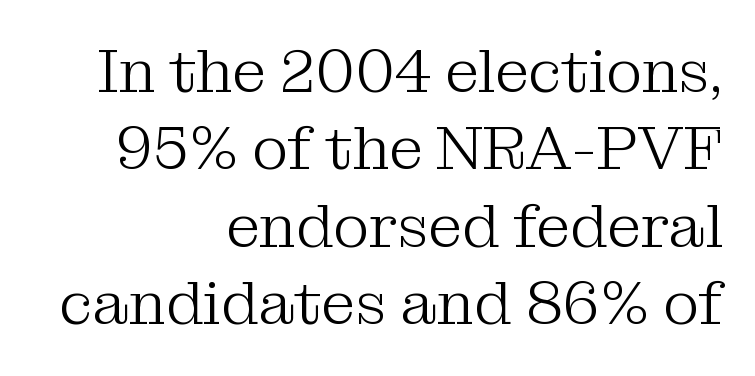
The image shows 61 px light serif type, upright; set right-aligned, normal line spacing (1.27x), normal letter spacing, not underlined; medium stroke contrast and a medium x-height.
